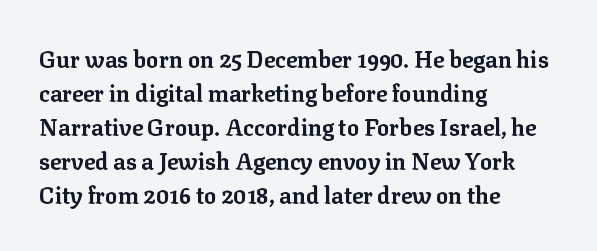
{"italic": "no", "bold": "yes", "underline": "no", "align": "left", "line_spacing": "normal", "line_spacing_ratio": 1.48, "letter_spacing": "normal", "letter_spacing_em": 0.0, "glyph_px": 23}
